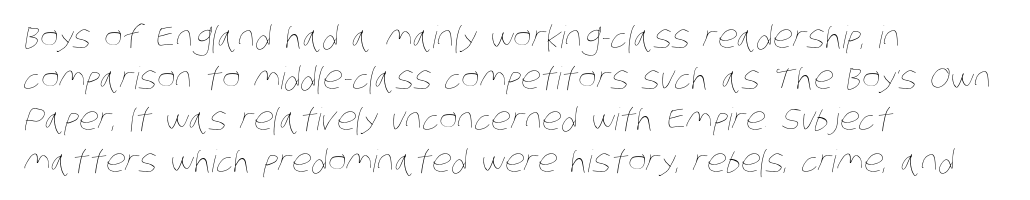
Bare-footed words on every line. Weight class: somewhere from thin through regular. Horizontal bands of white between lines are of average thickness. The passage shown is typed in a proportional face where columns would drift.
